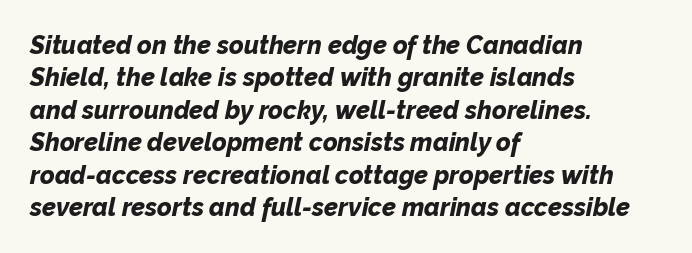
Q: Is the text bold? A: Yes.
Q: Is the text italic (slanted)? A: Yes, it leans right by about 12 degrees.
Q: Is the text underlined? A: No.
Q: How is the paragraph aligned? A: Left-aligned.
Q: Is the spacing between letters normal or unusually wide? A: Normal.
Q: Is the spacing between lines tight, normal or loose? A: Normal.
